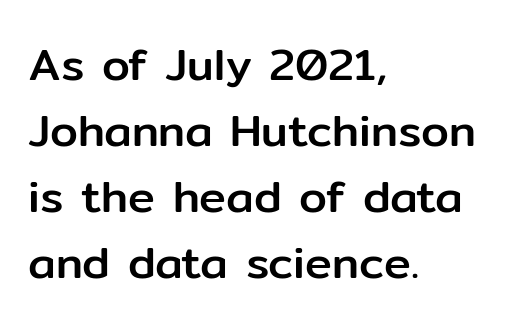
Q: Is the text italic (slanted)? A: No, it is upright.
Q: Is the typeface a serif or a sans-serif typeface? A: Sans-serif.
Q: Is the text underlined? A: No.
Q: How is the paragraph aligned? A: Left-aligned.
Q: Is the spacing between letters normal or unusually wide? A: Normal.
Q: Is the spacing between lines tight, normal or loose? A: Normal.
Q: Width (condensed, normal, or wide)? A: Normal.
Q: Stroke contrast? A: Low.
Q: x-height? A: Medium.
Q: Monospaced? A: No.
